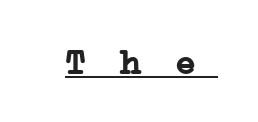
{"serif": "yes", "bold": "yes", "weight": "semibold", "width": "wide", "stroke_contrast": "low", "x_height": "medium", "monospaced": "yes", "underline": "yes", "letter_spacing": "wide", "letter_spacing_em": 0.36, "glyph_px": 35}
